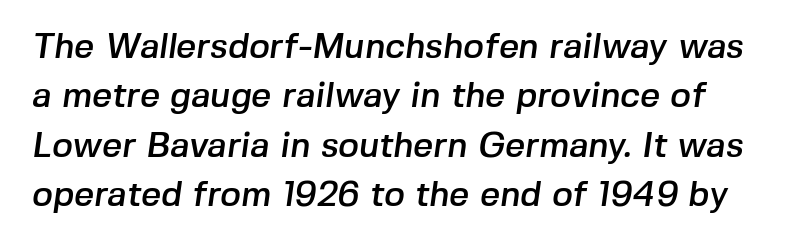
Q: Is the typeface a serif or a sans-serif typeface? A: Sans-serif.
Q: Is the text underlined? A: No.
Q: Is the spacing between letters normal or unusually wide? A: Normal.
Q: Is the spacing between lines tight, normal or loose? A: Normal.
Q: Width (condensed, normal, or wide)? A: Normal.
Q: Stroke contrast? A: Low.
Q: x-height? A: Medium.
Q: Monospaced? A: No.
